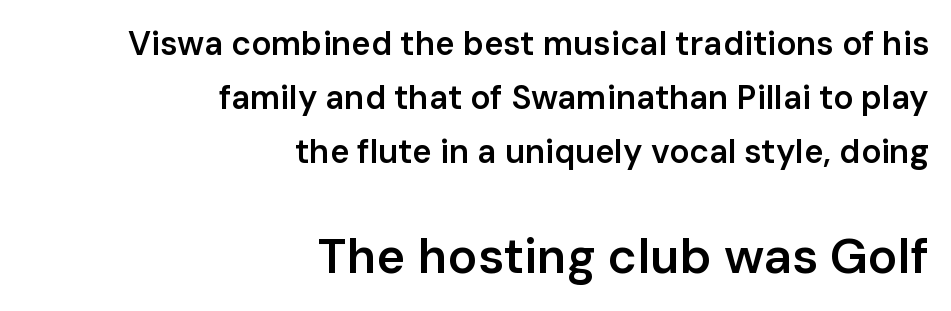
Line endings align vertically; line beginnings do not. Anything drawn beneath the words? Only blank space. Normally led — the rows are evenly, conventionally spaced. This rendering leaves character spacing at its baseline value.
